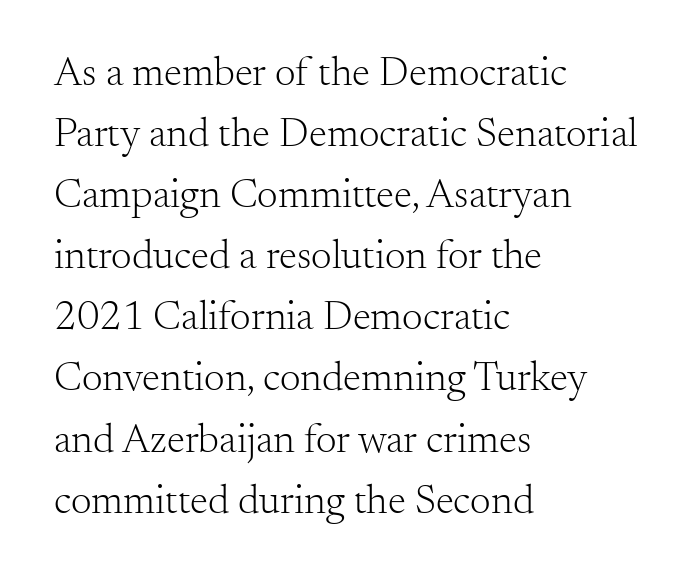
Q: Is the text bold? A: No.
Q: Is the text italic (slanted)? A: No, it is upright.
Q: Is the typeface a serif or a sans-serif typeface? A: Serif.
Q: Is the text underlined? A: No.
Q: How is the paragraph aligned? A: Left-aligned.
Q: Is the spacing between letters normal or unusually wide? A: Normal.
Q: Is the spacing between lines tight, normal or loose? A: Normal.
Q: Width (condensed, normal, or wide)? A: Normal.
Q: Stroke contrast? A: Medium.
Q: x-height? A: Small.
Q: Monospaced? A: No.
